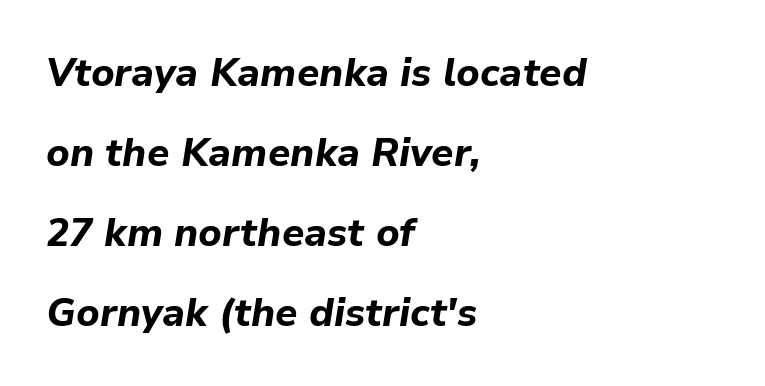
Compared with typical paragraphs, the rows here are farther apart. The letters are slanted; this is an italic face. This sample uses plain, unmodified letter spacing. The gap between lines stays unmarked. Strokes here are thick enough to call this a true bold.
